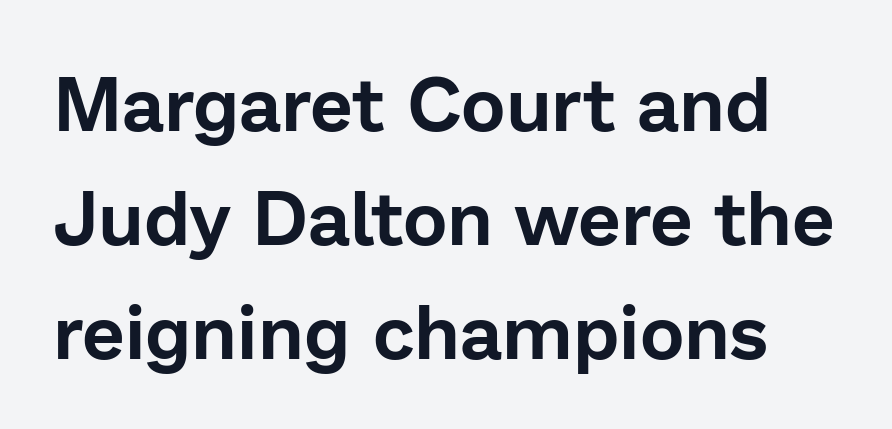
The passage shown has conventional tracking throughout. Check where the strokes stop: nothing finishes them off — pure sans. Reading down the column, the eye jumps a familiar distance to each next line. Type without underlining. Varying glyph widths throughout — classic text-font behaviour. Style check: upright.
